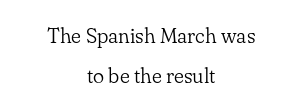
{"italic": "no", "bold": "no", "underline": "no", "align": "center", "line_spacing_ratio": 1.89, "letter_spacing": "normal", "letter_spacing_em": 0.0, "glyph_px": 21}
